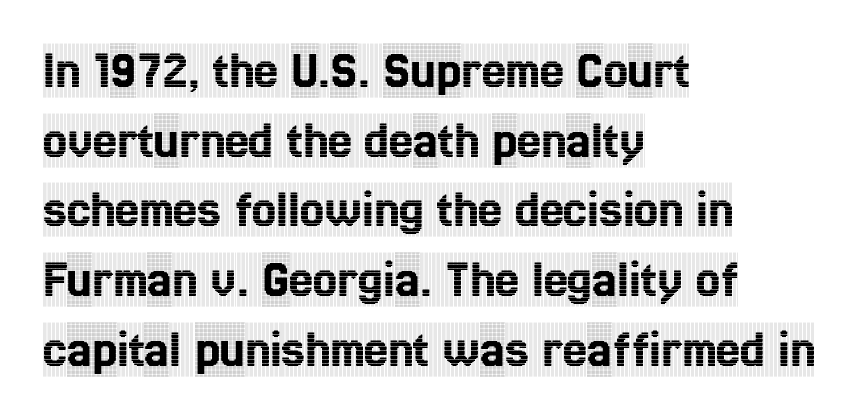
Q: Is the text italic (slanted)? A: No, it is upright.
Q: Is the typeface a serif or a sans-serif typeface? A: Serif.
Q: Is the text underlined? A: No.
Q: How is the paragraph aligned? A: Left-aligned.
Q: Is the spacing between letters normal or unusually wide? A: Normal.
Q: Is the spacing between lines tight, normal or loose? A: Normal.
Q: Width (condensed, normal, or wide)? A: Condensed.
Q: x-height? A: Large.
Q: Monospaced? A: No.
